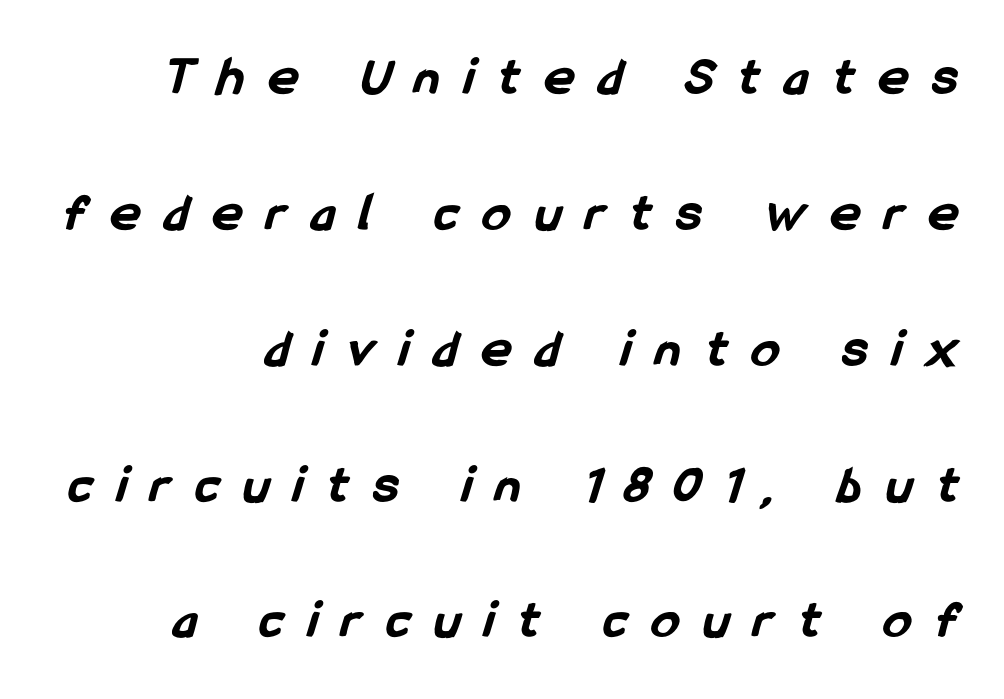
The image shows 55 px bold, condensed sans-serif type; set right-aligned, loose line spacing (2.47x), unusually wide letter spacing (+0.46 em), not underlined; low stroke contrast and a medium x-height.
